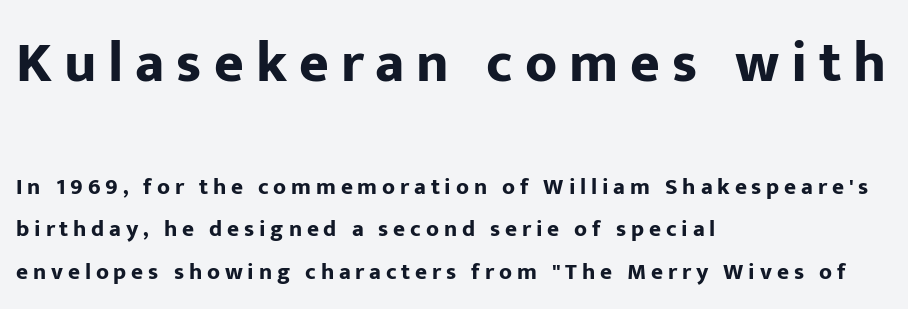
Q: Is the text bold? A: Yes.
Q: Is the text italic (slanted)? A: No, it is upright.
Q: Is the typeface a serif or a sans-serif typeface? A: Sans-serif.
Q: Is the text underlined? A: No.
Q: How is the paragraph aligned? A: Left-aligned.
Q: Is the spacing between letters normal or unusually wide? A: Unusually wide.
Q: Which block of text is set in a larger size, the first (top) or the second (bottom)? A: The first (top) one.
Q: Width (condensed, normal, or wide)? A: Normal.
Q: Stroke contrast? A: Low.
Q: x-height? A: Medium.
Q: Monospaced? A: No.
